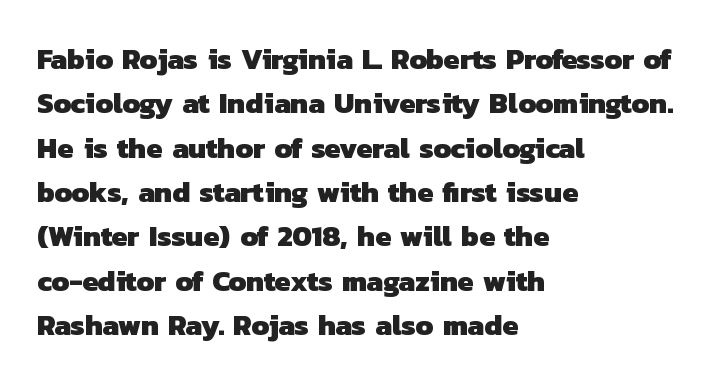
The image shows 29 px heavy sans-serif type; set left-aligned, normal line spacing (1.53x), normal letter spacing, not underlined; low stroke contrast and a medium x-height.
